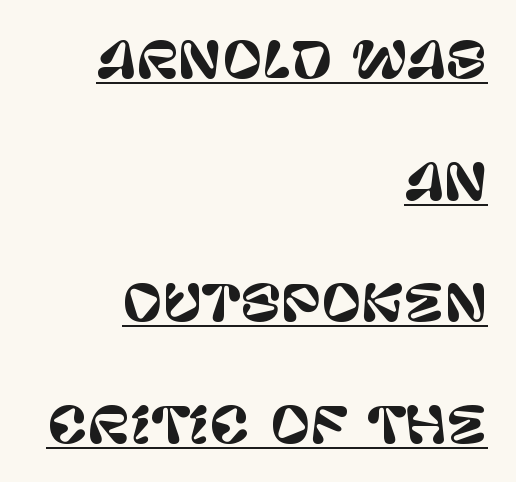
The image shows 49 px sans-serif type; set right-aligned, loose line spacing (2.48x), normal letter spacing, underlined; low stroke contrast and a large x-height.
